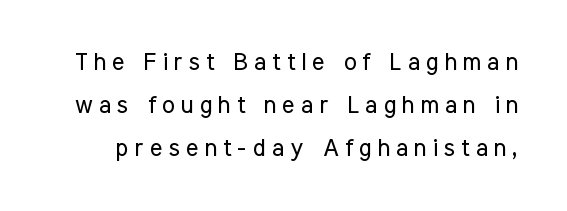
The image shows 24 px text type, upright; set line spacing 1.79x, unusually wide letter spacing (+0.25 em), not underlined.
